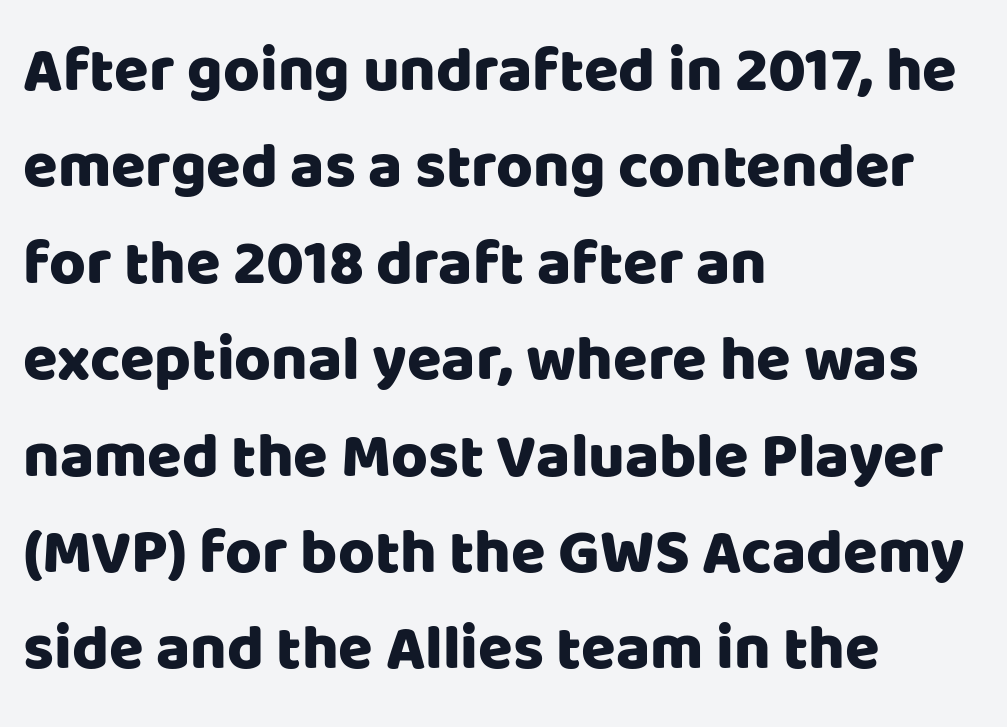
The image shows 63 px sans-serif type, upright; set left-aligned, normal line spacing (1.53x), normal letter spacing, not underlined; low stroke contrast and a large x-height.
